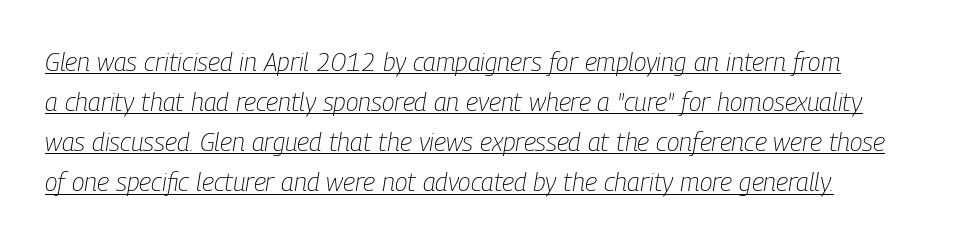
Spacing between characters is what you'd get straight out of the box. Honestly, the underline is the first thing you notice here. The specimen reads as italic at a glance. This block has exactly the height ordinary leading produces.
